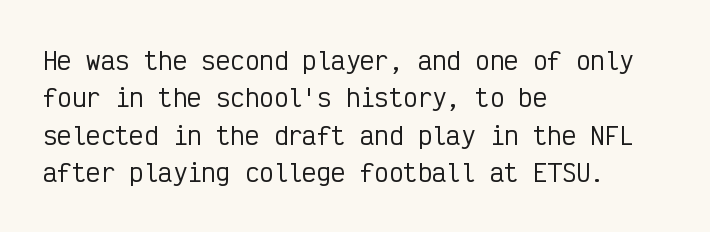
{"italic": "no", "underline": "no", "align": "left", "line_spacing": "normal", "line_spacing_ratio": 1.56, "letter_spacing": "normal", "letter_spacing_em": 0.0, "glyph_px": 24}
